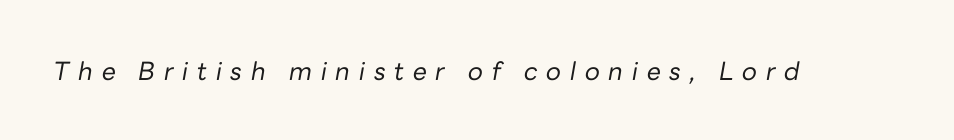
The font's italic variant was chosen for this text. The string is rendered with underlining switched off. Letters have the restrained weight of plain body copy at most. Someone cranked the tracking dial way up on this one.
